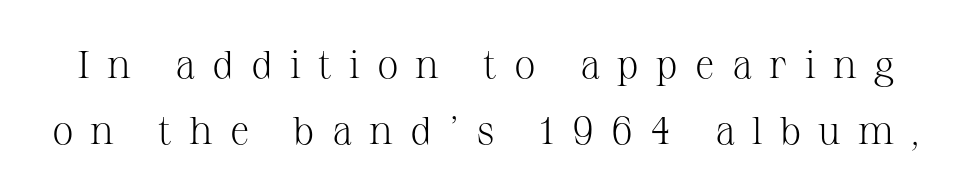
The image shows 39 px light serif type, upright; set normal line spacing (1.7x), unusually wide letter spacing (+0.44 em), not underlined; medium stroke contrast and a medium x-height.
